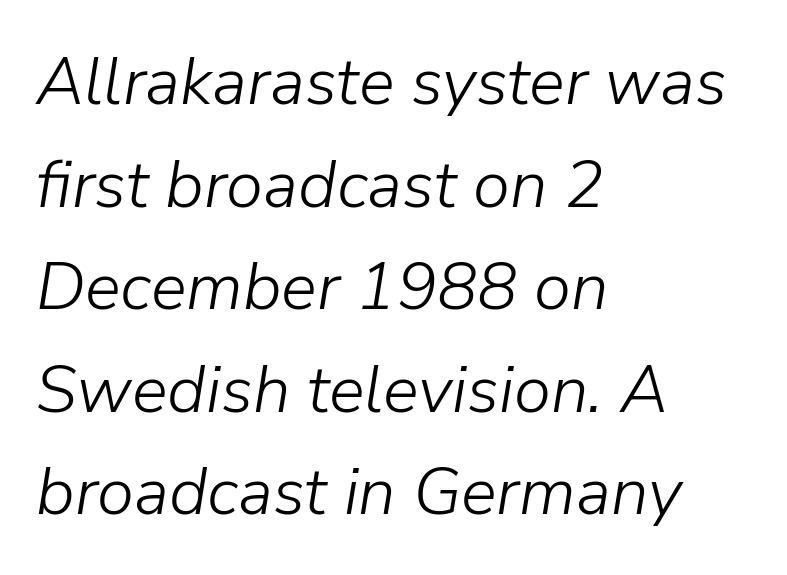
These lines are rendered in a variable-pitch font. Line beginnings align vertically; line endings do not. Does the lettering tilt? It does — this is italic. The lines sit at an ordinary, default distance from one another. Unmarked baselines from the first word to the last. A light-to-regular cut is what we see here.
